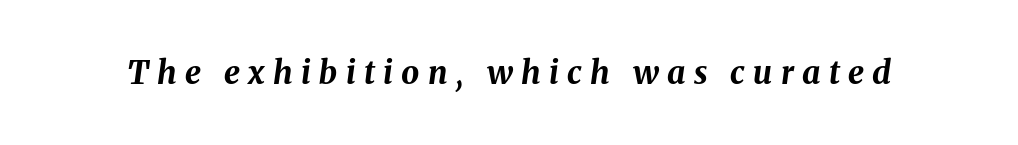
{"italic": "yes", "lean": "right", "slant_degrees": 8, "bold": "yes", "weight": "bold", "width": "normal", "stroke_contrast": "medium", "x_height": "medium", "monospaced": "no", "underline": "no", "letter_spacing": "wide", "letter_spacing_em": 0.26, "glyph_px": 32}
